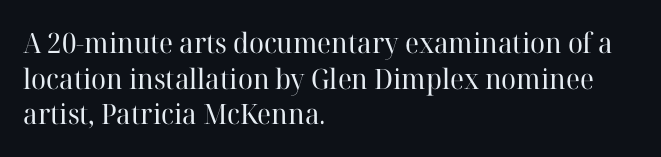
Q: Is the text bold? A: No.
Q: Is the text italic (slanted)? A: No, it is upright.
Q: Is the typeface a serif or a sans-serif typeface? A: Serif.
Q: Is the text underlined? A: No.
Q: How is the paragraph aligned? A: Left-aligned.
Q: Is the spacing between letters normal or unusually wide? A: Normal.
Q: Is the spacing between lines tight, normal or loose? A: Normal.
Q: Width (condensed, normal, or wide)? A: Normal.
Q: Stroke contrast? A: High.
Q: x-height? A: Medium.
Q: Monospaced? A: No.
